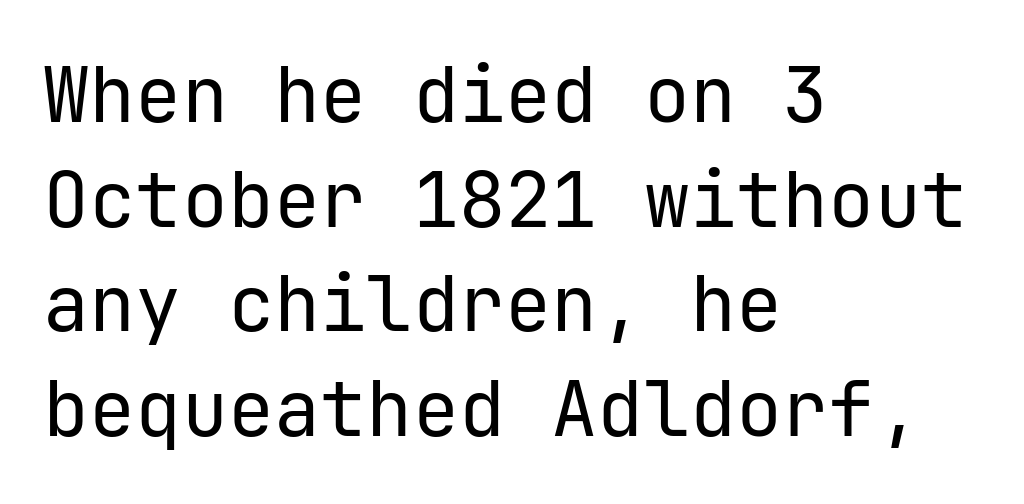
The image shows 77 px regular-weight sans-serif type, upright, monospaced; set left-aligned, normal line spacing (1.36x), normal letter spacing, not underlined; low stroke contrast and a medium x-height.
